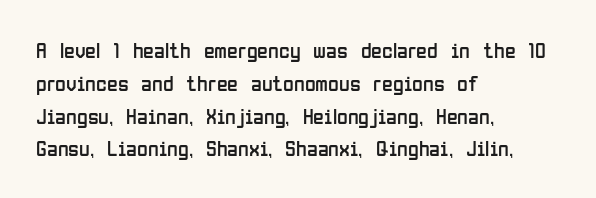
Q: Is the text bold? A: No.
Q: Is the text italic (slanted)? A: No, it is upright.
Q: Is the text underlined? A: No.
Q: How is the paragraph aligned? A: Left-aligned.
Q: Is the spacing between letters normal or unusually wide? A: Normal.
Q: Is the spacing between lines tight, normal or loose? A: Normal.
